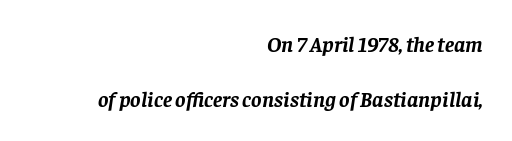
{"italic": "yes", "lean": "right", "slant_degrees": 8, "bold": "yes", "underline": "no", "align": "right", "line_spacing": "loose", "line_spacing_ratio": 2.48, "letter_spacing": "normal", "letter_spacing_em": 0.0, "glyph_px": 22}
